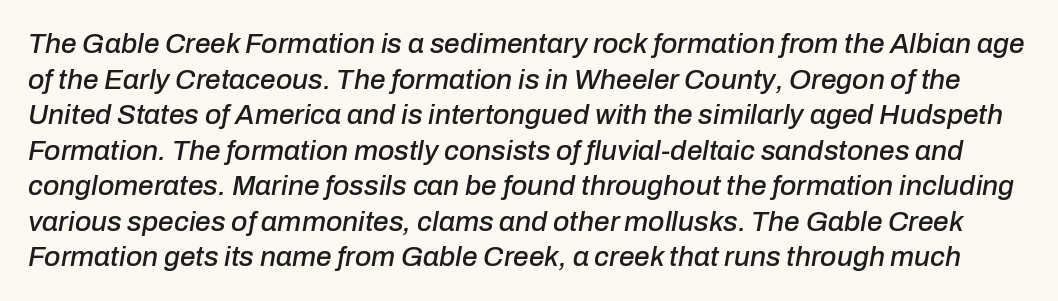
The passage shown leans; its letterforms are oblique. Think of a printed novel: that variable character pitch is what you see here. The zone under the glyphs is completely vacant. Normally led — the rows are evenly, conventionally spaced. Nobody touched the tracking dial on this one.
